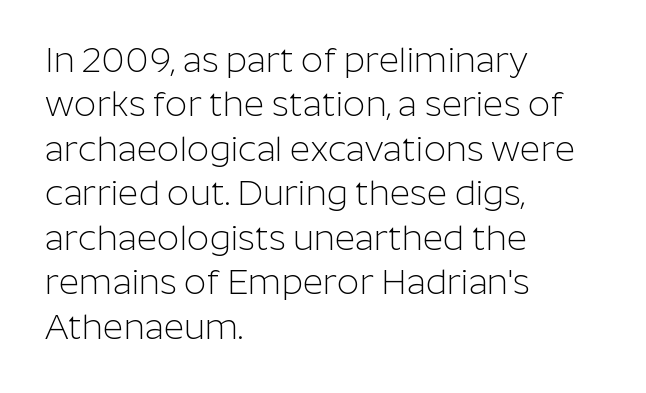
The area under the type is left untouched. Students, note that the glyphs here touch the page at normal intervals. Letterform terminals end flat and unadorned throughout the passage. Upright lettering throughout.
